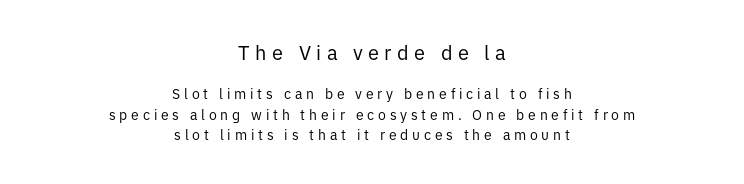
The glyphs are unaccompanied by any horizontal stroke below them. The font is comparable to plain body text, perhaps lighter. Honestly, the letter spacing is so wide it's the main thing you notice. The rag falls on both sides of this text block equally. Baseline-to-baseline distance is the conventional proportion of letter height.
